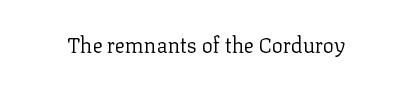
The image shows 21 px text type, upright; set normal letter spacing, not underlined.
